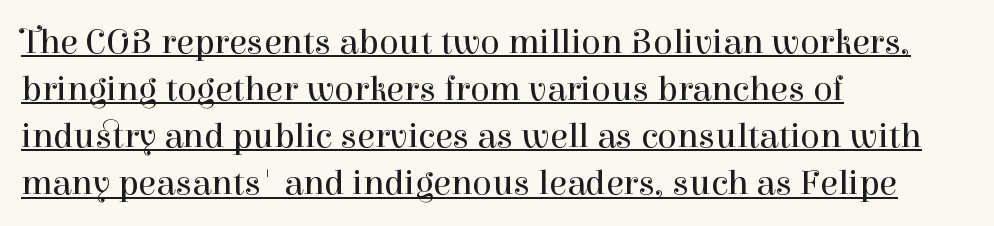
The image shows 36 px regular-weight serif type, upright; set left-aligned, normal line spacing (1.31x), normal letter spacing, underlined; high stroke contrast and a medium x-height.
